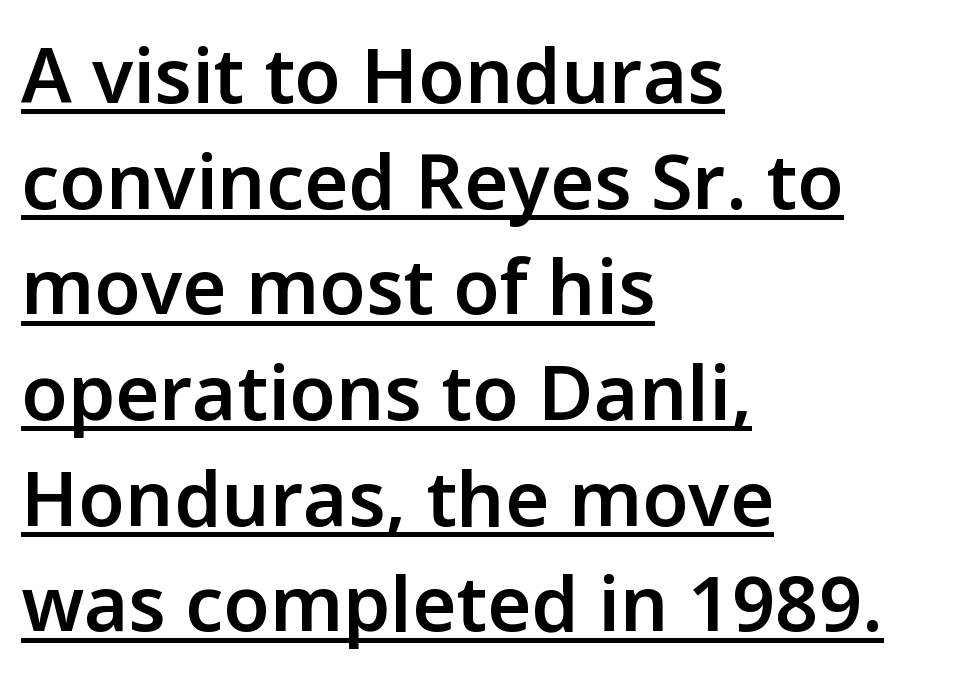
Q: Is the text bold? A: Semi-bold.
Q: Is the text italic (slanted)? A: No, it is upright.
Q: Is the typeface a serif or a sans-serif typeface? A: Sans-serif.
Q: Is the text underlined? A: Yes.
Q: How is the paragraph aligned? A: Left-aligned.
Q: Is the spacing between letters normal or unusually wide? A: Normal.
Q: Is the spacing between lines tight, normal or loose? A: Normal.
Q: Width (condensed, normal, or wide)? A: Normal.
Q: Stroke contrast? A: Low.
Q: x-height? A: Medium.
Q: Monospaced? A: No.
